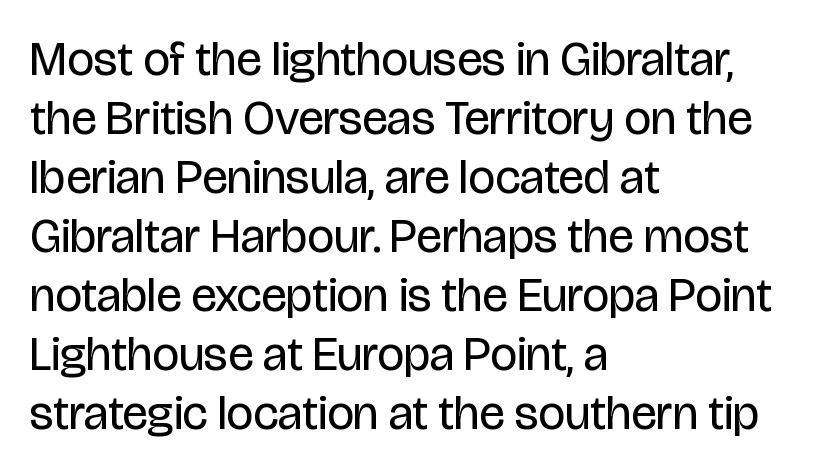
{"serif": "no", "italic": "no", "bold": "no", "weight": "regular", "width": "condensed", "stroke_contrast": "low", "x_height": "large", "monospaced": "no", "underline": "no", "align": "left", "line_spacing_ratio": 1.23, "letter_spacing": "normal", "letter_spacing_em": 0.0, "glyph_px": 48}
